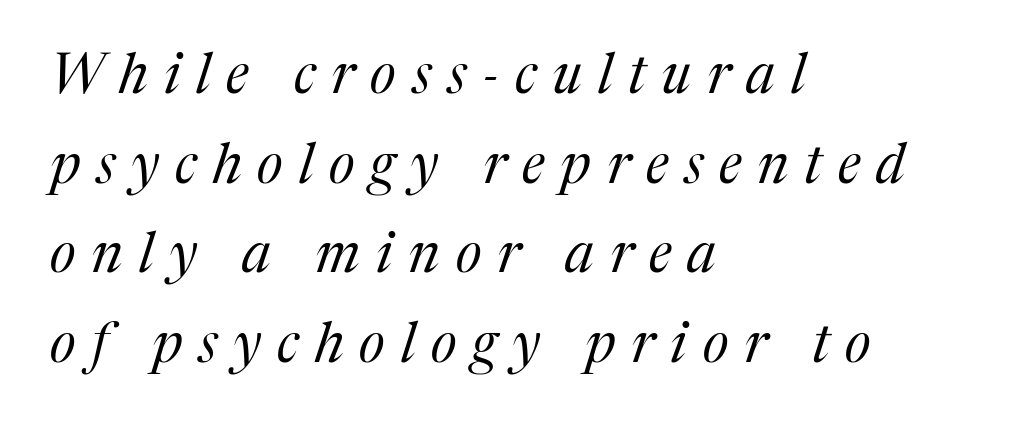
{"serif": "yes", "italic": "yes", "lean": "right", "slant_degrees": 17, "bold": "no", "weight": "regular", "width": "normal", "stroke_contrast": "medium", "x_height": "medium", "monospaced": "no", "underline": "no", "align": "left", "line_spacing": "normal", "line_spacing_ratio": 1.63, "letter_spacing": "wide", "letter_spacing_em": 0.29, "glyph_px": 55}
